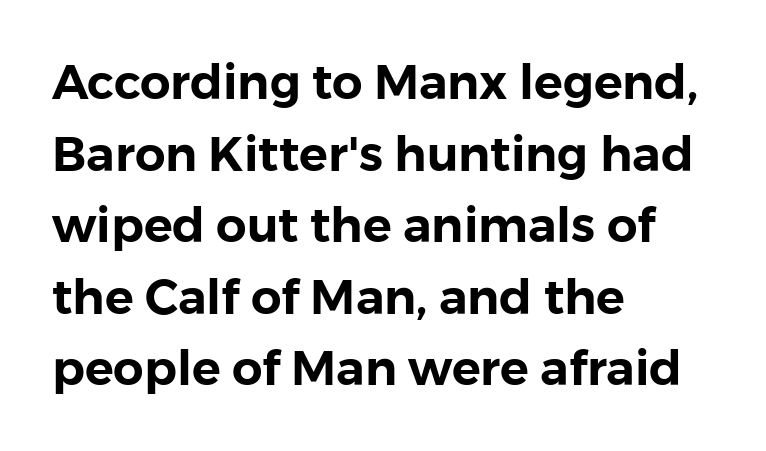
Q: Is the text italic (slanted)? A: No, it is upright.
Q: Is the typeface a serif or a sans-serif typeface? A: Sans-serif.
Q: Is the text underlined? A: No.
Q: How is the paragraph aligned? A: Left-aligned.
Q: Is the spacing between letters normal or unusually wide? A: Normal.
Q: Is the spacing between lines tight, normal or loose? A: Normal.
Q: Width (condensed, normal, or wide)? A: Normal.
Q: x-height? A: Medium.
Q: Monospaced? A: No.
